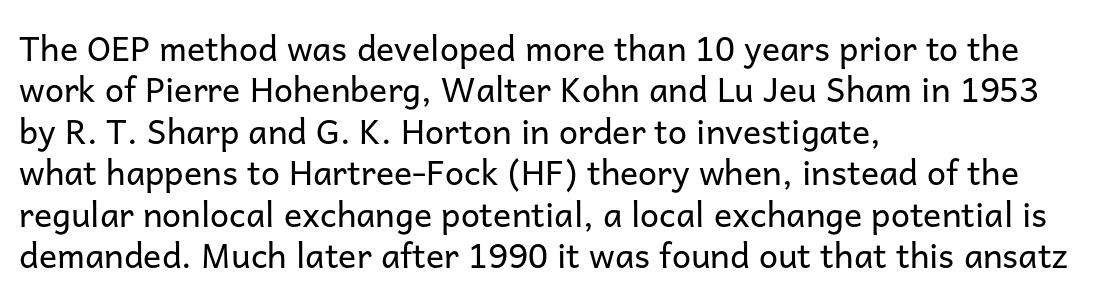
Q: Is the text bold? A: No.
Q: Is the text italic (slanted)? A: No, it is upright.
Q: Is the typeface a serif or a sans-serif typeface? A: Sans-serif.
Q: Is the text underlined? A: No.
Q: How is the paragraph aligned? A: Left-aligned.
Q: Is the spacing between letters normal or unusually wide? A: Normal.
Q: Width (condensed, normal, or wide)? A: Normal.
Q: Stroke contrast? A: Low.
Q: x-height? A: Medium.
Q: Monospaced? A: No.
